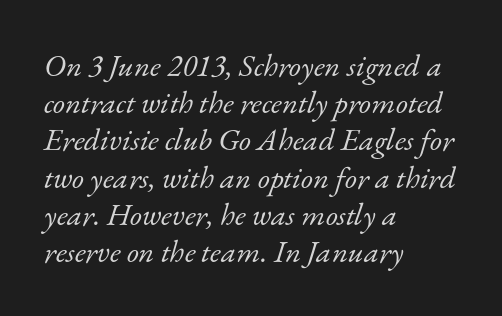
Weight: in the light-to-regular range. Casual observation: everything's shoved over to the left. In terms of posture, this sample is oblique. You can tell from the footed stems that serif type was used. Just letters on the line, the space beneath them empty. Is the letter spacing exaggerated? No — it looks like the ordinary default.
